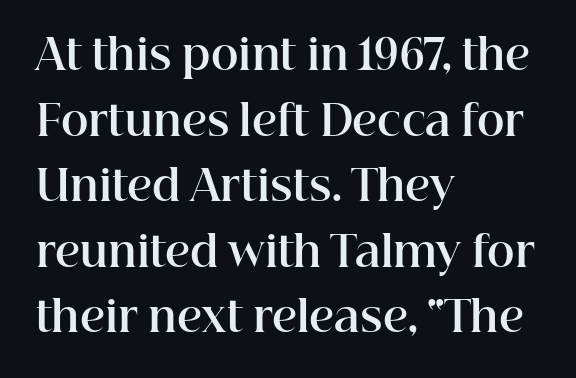
The gaps between neighbouring characters are ordinary and unremarkable. The rows are spaced the way most documents space them. You'd pick this weight for a headline — it's a proper bold. The letters advance in unequal steps, a hallmark of proportional type. The text block is weighted toward the left margin, trailing off unevenly rightward. Rule under the text: the space is simply empty.
